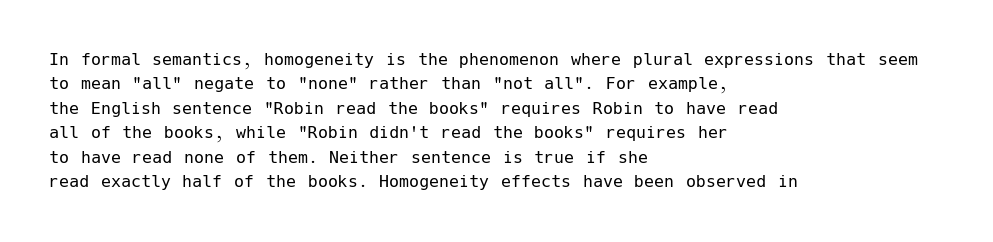
Q: Is the text bold? A: No.
Q: Is the text italic (slanted)? A: No, it is upright.
Q: Is the text underlined? A: No.
Q: How is the paragraph aligned? A: Left-aligned.
Q: Is the spacing between letters normal or unusually wide? A: Normal.
